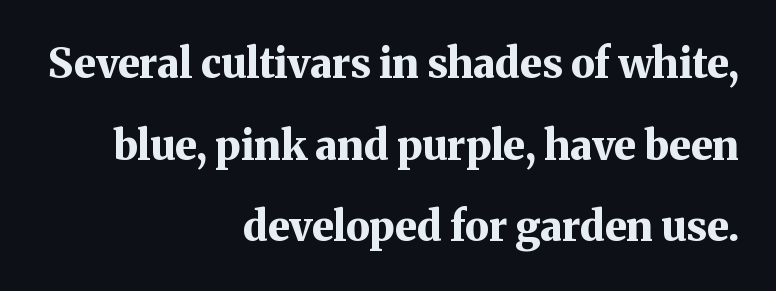
{"serif": "yes", "italic": "no", "bold": "yes", "weight": "bold", "width": "normal", "stroke_contrast": "medium", "x_height": "medium", "monospaced": "no", "underline": "no", "align": "right", "line_spacing": "loose", "line_spacing_ratio": 1.99, "letter_spacing": "normal", "letter_spacing_em": 0.0, "glyph_px": 41}
